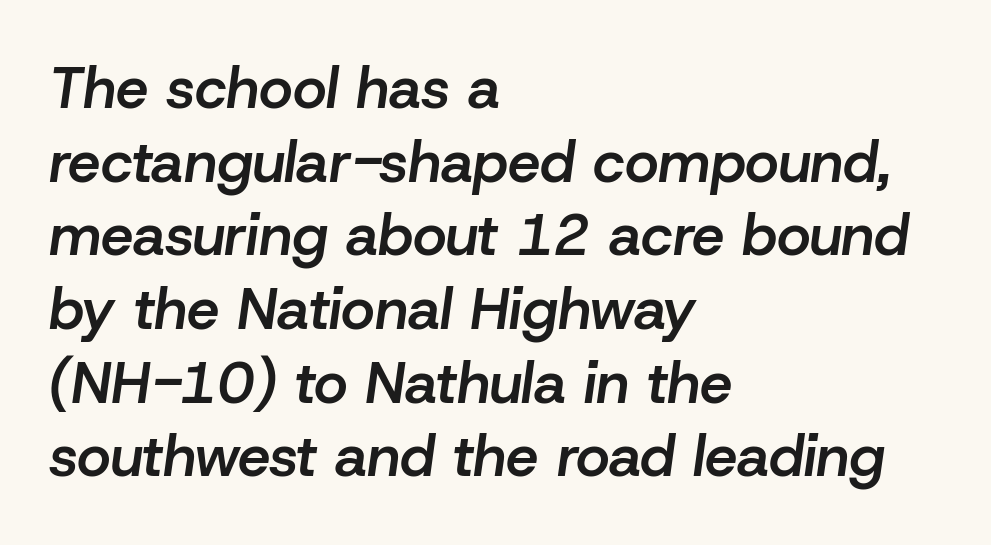
Q: Is the text bold? A: Semi-bold.
Q: Is the text italic (slanted)? A: Yes, it leans right by about 8 degrees.
Q: Is the text underlined? A: No.
Q: How is the paragraph aligned? A: Left-aligned.
Q: Is the spacing between letters normal or unusually wide? A: Normal.
Q: Is the spacing between lines tight, normal or loose? A: Normal.
Q: Width (condensed, normal, or wide)? A: Normal.
Q: Stroke contrast? A: Low.
Q: x-height? A: Medium.
Q: Monospaced? A: No.
